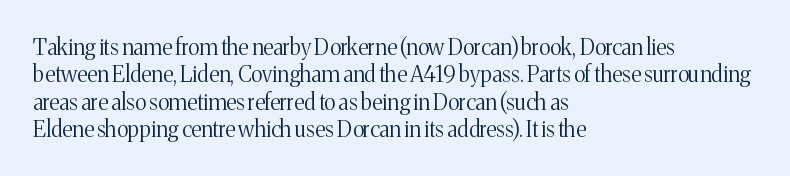
{"italic": "no", "bold": "no", "underline": "no", "align": "left", "line_spacing_ratio": 1.24, "letter_spacing": "normal", "letter_spacing_em": 0.0, "glyph_px": 22}
